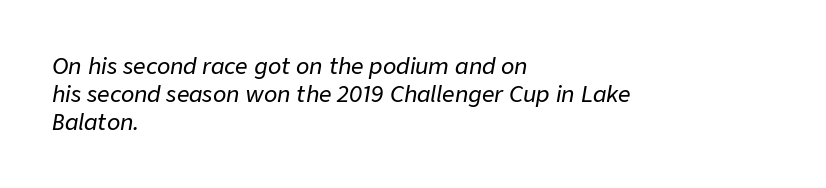
Bare-footed words on every line. The text block is weighted toward the left margin, trailing off unevenly rightward. One glance says typical: line gaps are just what's usual. Style check: oblique. Caption: standard tracking, unaltered.
